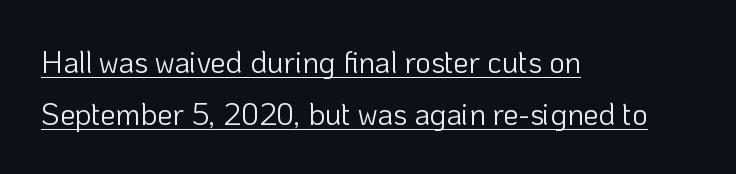
{"serif": "no", "italic": "no", "bold": "no", "weight": "light", "width": "normal", "stroke_contrast": "low", "x_height": "medium", "monospaced": "no", "underline": "yes", "align": "left", "line_spacing_ratio": 1.72, "letter_spacing": "normal", "letter_spacing_em": 0.0, "glyph_px": 30}
